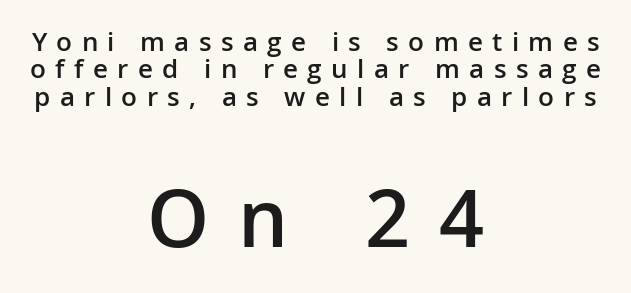
The image shows 79 px semibold sans-serif type, upright; set centered, tight line spacing (1.05x), unusually wide letter spacing (+0.36 em), not underlined; the second (bottom) block is 3.04x larger; low stroke contrast and a medium x-height.
